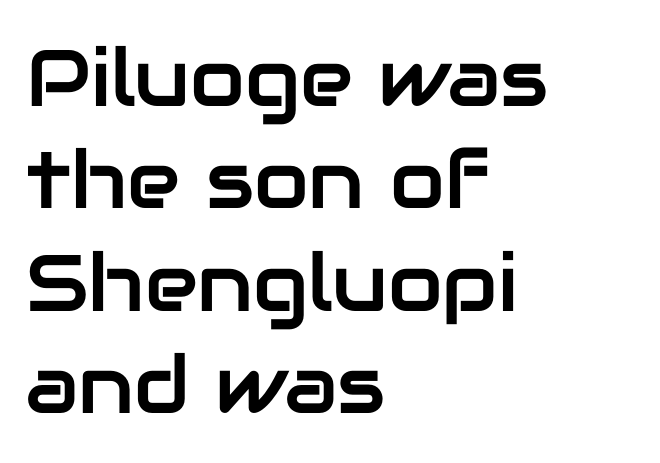
The specimen omits any rule beneath the text block's lines. Serif or sans? Sans — the stroke terminals are bare. You could call the tracking neutral — neither tight nor loose. Here the designer chose a conventional face with non-uniform glyph widths. Notice how descenders clear the ascenders below comfortably — that's standard leading. Where is the straight margin? On the left.
